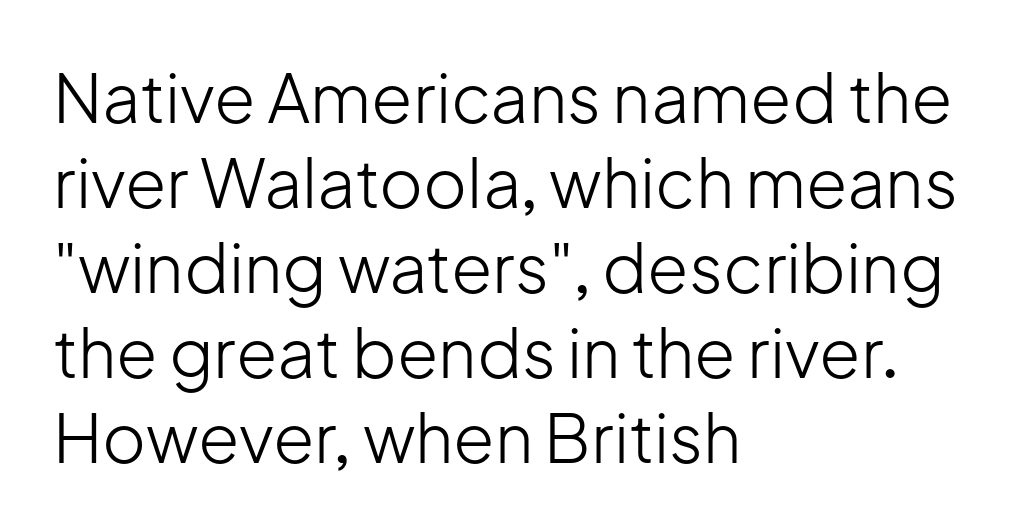
{"serif": "no", "italic": "no", "bold": "no", "weight": "light", "width": "normal", "stroke_contrast": "low", "x_height": "medium", "monospaced": "no", "underline": "no", "align": "left", "line_spacing": "normal", "line_spacing_ratio": 1.27, "letter_spacing": "normal", "letter_spacing_em": 0.0, "glyph_px": 67}
